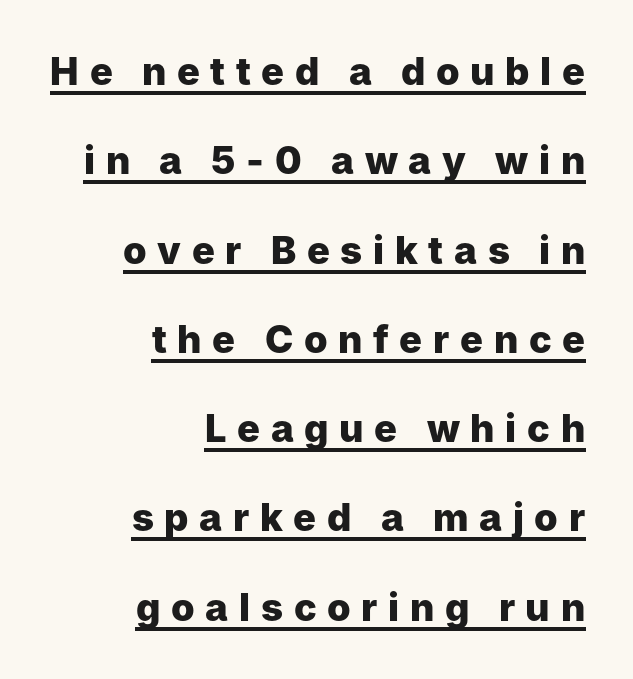
{"serif": "no", "italic": "no", "bold": "yes", "weight": "heavy", "width": "normal", "stroke_contrast": "low", "x_height": "medium", "monospaced": "no", "underline": "yes", "align": "right", "line_spacing": "loose", "line_spacing_ratio": 2.35, "letter_spacing": "wide", "letter_spacing_em": 0.28, "glyph_px": 38}
